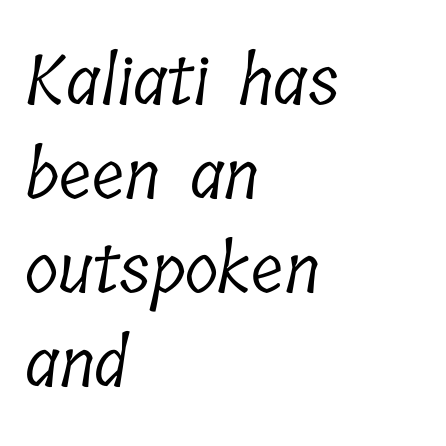
The image shows 69 px light, condensed serif type; set left-aligned, normal line spacing (1.36x), normal letter spacing, not underlined; low stroke contrast and a medium x-height.
